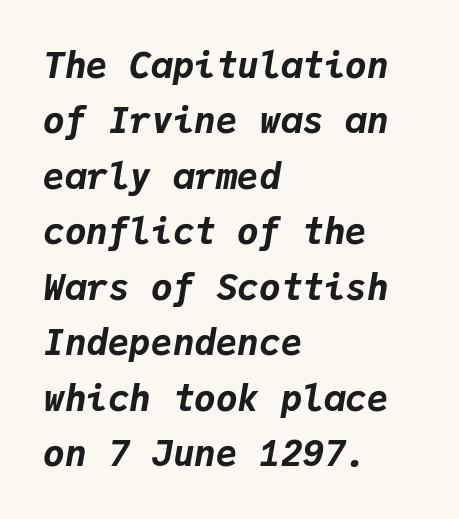
Strokes here are thick enough to call this a true bold. Would a proofreader flag this as italicized? Yes. Normally led — the rows are evenly, conventionally spaced. The rendering uses typewriter-style spacing with identical character cells.
